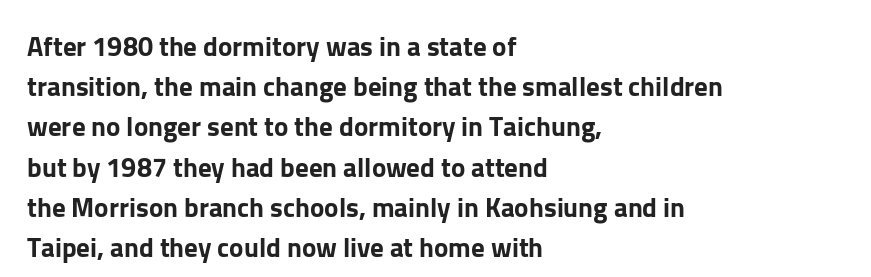
Q: Is the text italic (slanted)? A: No, it is upright.
Q: Is the text underlined? A: No.
Q: How is the paragraph aligned? A: Left-aligned.
Q: Is the spacing between letters normal or unusually wide? A: Normal.
Q: Is the spacing between lines tight, normal or loose? A: Normal.
